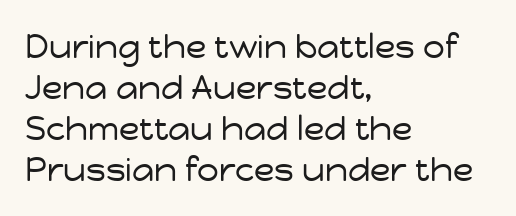
The image shows 34 px regular-weight sans-serif type, upright; set left-aligned, line spacing 1.21x, normal letter spacing, not underlined; low stroke contrast and a medium x-height.
